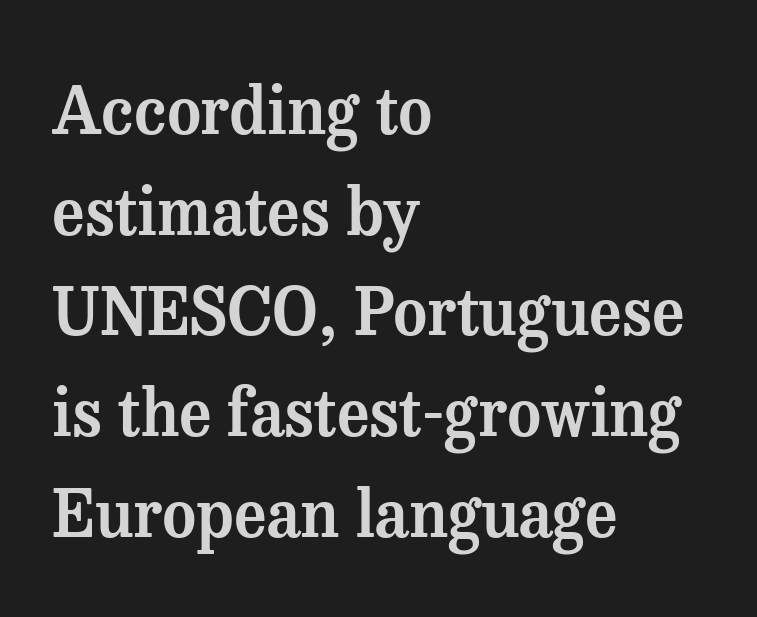
The image shows 65 px serif type, upright; set left-aligned, normal line spacing (1.55x), normal letter spacing, not underlined; medium stroke contrast and a medium x-height.
